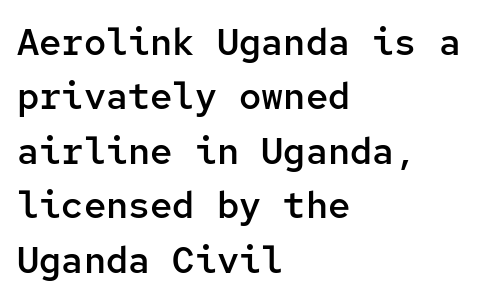
{"serif": "no", "italic": "no", "bold": "semi", "weight": "semibold", "width": "normal", "stroke_contrast": "low", "x_height": "medium", "monospaced": "yes", "underline": "no", "align": "left", "line_spacing": "normal", "line_spacing_ratio": 1.47, "letter_spacing": "normal", "letter_spacing_em": 0.0, "glyph_px": 37}
